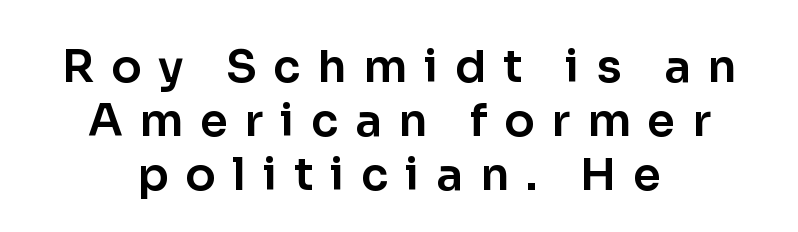
The letters are spread apart with noticeably loose tracking. Rule under the text: the space is simply empty. These lines stack symmetrically, like a column narrowing and widening about its center. Observe the absence of serifs on each vertical stroke in this sample. Characters remain perfectly vertical along every line.
